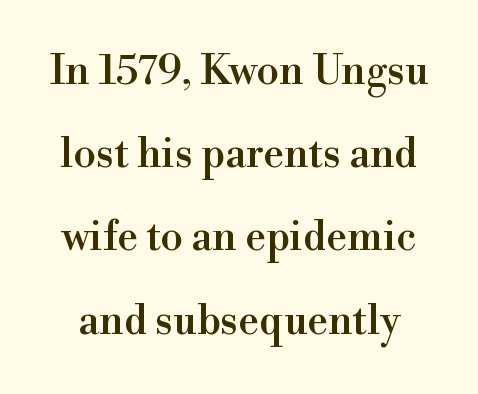
{"serif": "yes", "italic": "no", "width": "normal", "stroke_contrast": "high", "x_height": "small", "monospaced": "no", "underline": "no", "line_spacing": "loose", "line_spacing_ratio": 2.03, "letter_spacing": "normal", "letter_spacing_em": 0.0, "glyph_px": 41}
